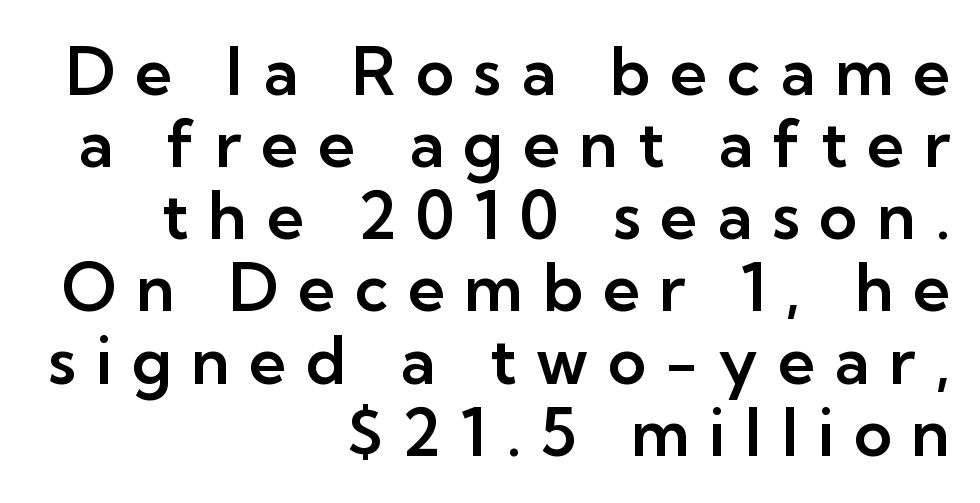
Each word looks stretched out because of the extra space between its letters. A typesetter would mark this as roman, not italic. The foot of each line stays bare and open. This sample has the flowing, uneven cadence of proportional lettering.
